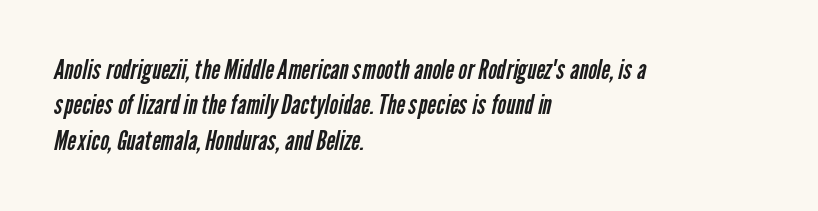
Q: Is the text bold? A: No.
Q: Is the text underlined? A: No.
Q: How is the paragraph aligned? A: Left-aligned.
Q: Is the spacing between letters normal or unusually wide? A: Normal.
Q: Is the spacing between lines tight, normal or loose? A: Normal.
